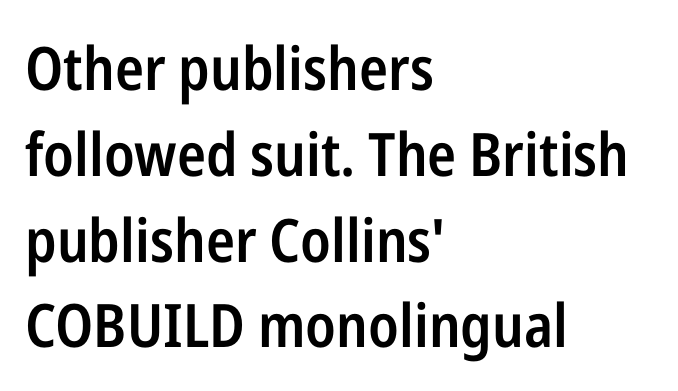
The lettering holds an erect, upright posture throughout. The block of text has a typical density, with ordinary space between rows. Plain, unruled lines of type. A semibold gives these letters moderate extra thickness, short of bold.
